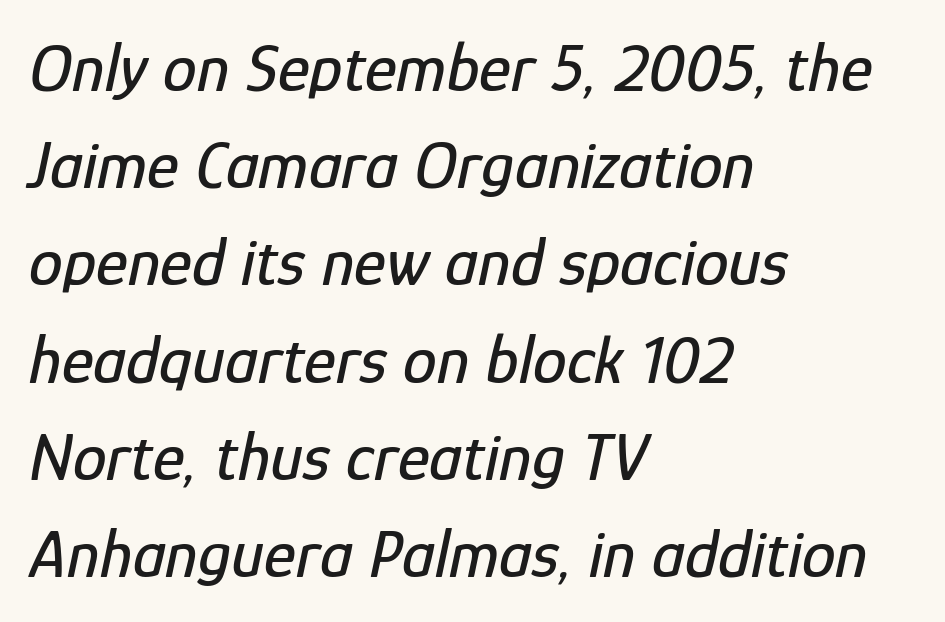
The image shows 68 px condensed type, italic (leaning right); set left-aligned, normal line spacing (1.43x), normal letter spacing, not underlined; low stroke contrast and a medium x-height.
